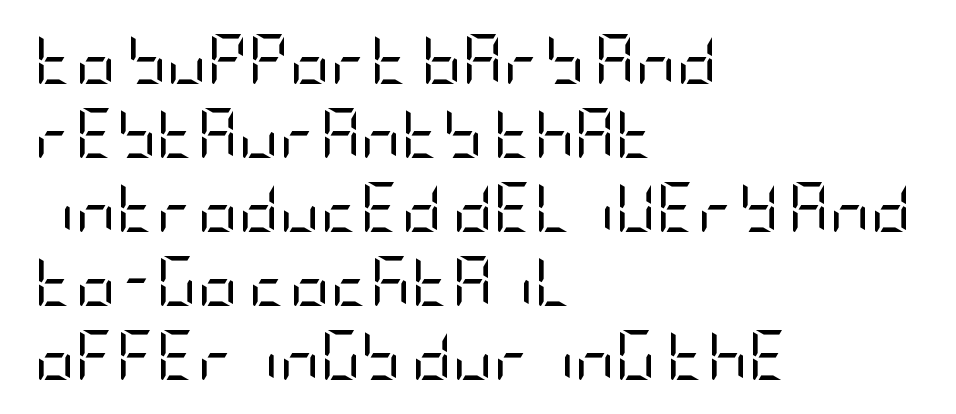
A classic flush-left, rag-right setting is used for this passage. Observe the ordinary spacing: letters are neighbours, not strangers. Rule under the text: the space is simply empty. The leading is moderate, giving the passage an even texture. Summary of weight: not heavy and not bold. Note: no serifs on the glyphs.
